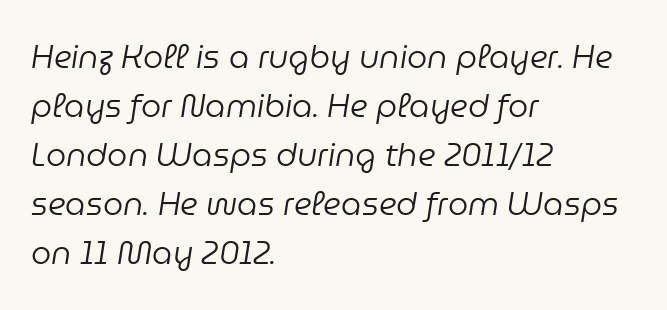
The specimen reads as italic at a glance. This block has exactly the height ordinary leading produces. The passage shown is typed in a proportional face where columns would drift. Has an underline been added? It has not. Weight class: somewhere from thin through regular. Letter spacing: default.
